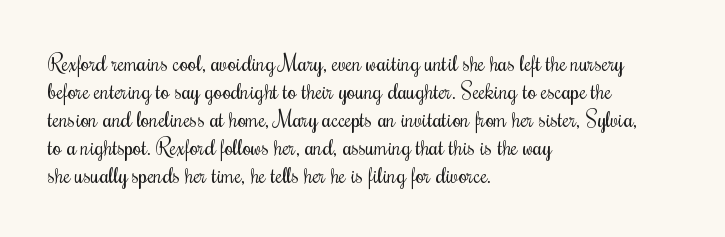
No extra ink here — the face is not bold. Students, observe: this is what conventionally led text looks like. Visually the block forms a straight wall on the left and a jagged coastline on the right. Clear beneath every line of the passage.
